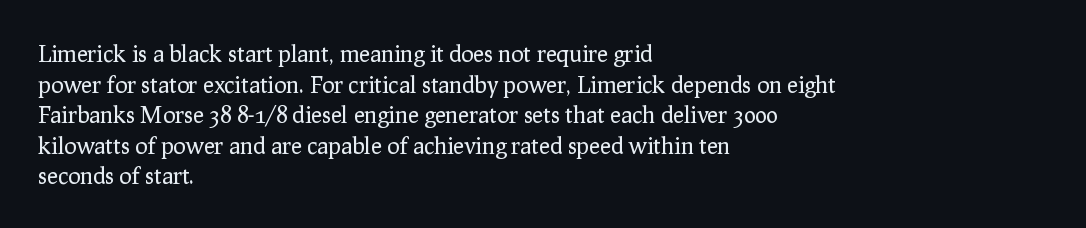
Q: Is the text bold? A: No.
Q: Is the text italic (slanted)? A: No, it is upright.
Q: Is the text underlined? A: No.
Q: How is the paragraph aligned? A: Left-aligned.
Q: Is the spacing between letters normal or unusually wide? A: Normal.
Q: Is the spacing between lines tight, normal or loose? A: Normal.
